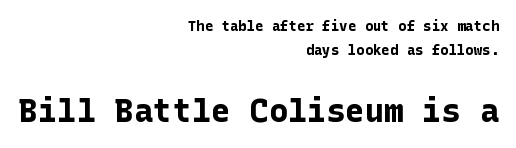
Q: Is the text bold? A: Yes.
Q: Is the text italic (slanted)? A: No, it is upright.
Q: Is the typeface a serif or a sans-serif typeface? A: Sans-serif.
Q: Is the text underlined? A: No.
Q: How is the paragraph aligned? A: Right-aligned.
Q: Is the spacing between letters normal or unusually wide? A: Normal.
Q: Which block of text is set in a larger size, the first (top) or the second (bottom)? A: The second (bottom) one.
Q: Width (condensed, normal, or wide)? A: Normal.
Q: Stroke contrast? A: Low.
Q: x-height? A: Medium.
